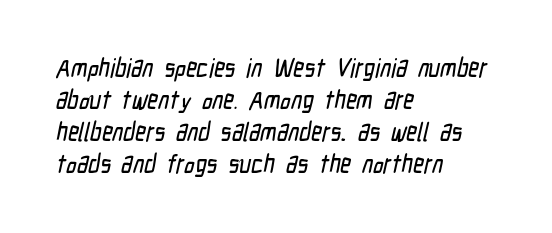
{"underline": "no", "align": "left", "line_spacing_ratio": 1.23, "letter_spacing": "normal", "letter_spacing_em": 0.0, "glyph_px": 26}
